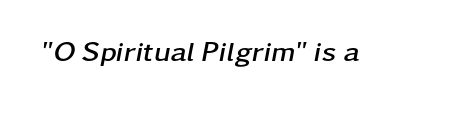
Q: Is the text bold? A: Yes.
Q: Is the text italic (slanted)? A: Yes, it leans right by about 11 degrees.
Q: Is the text underlined? A: No.
Q: Is the spacing between letters normal or unusually wide? A: Normal.
Q: Width (condensed, normal, or wide)? A: Wide.
Q: Stroke contrast? A: Low.
Q: x-height? A: Medium.
Q: Monospaced? A: No.
